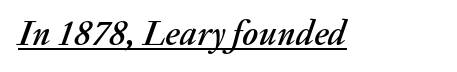
{"italic": "yes", "lean": "right", "slant_degrees": 20, "width": "normal", "stroke_contrast": "medium", "x_height": "medium", "monospaced": "no", "underline": "yes", "letter_spacing": "normal", "letter_spacing_em": 0.0, "glyph_px": 35}
